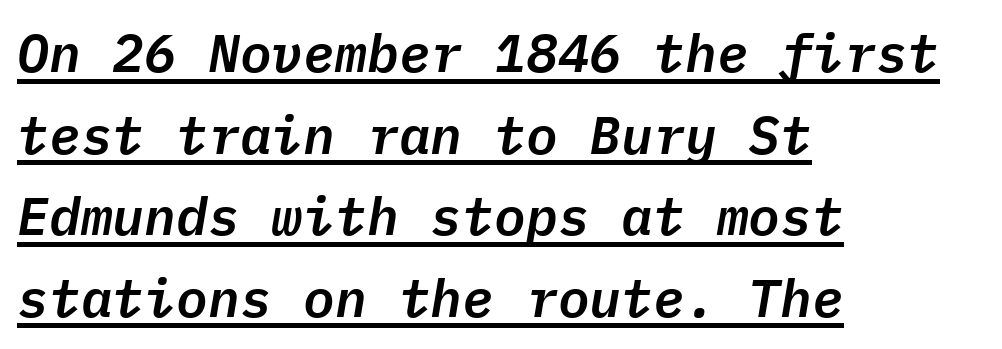
Each letter, wide or thin by design, is forced into the same width here. Summary of vertical rhythm: regular, with standard interline spacing. The lettering tilts uniformly, giving the passage an italic look. This is underlined copy, the kind a proofreader might mark for attention. Compared with a centered layout, this one pins lines to the left instead. Honestly, the letter spacing is just normal — you wouldn't notice it.
